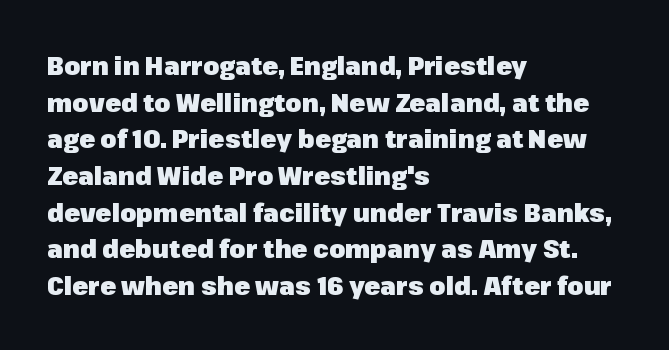
{"italic": "no", "bold": "yes", "underline": "no", "align": "left", "line_spacing": "normal", "line_spacing_ratio": 1.41, "letter_spacing": "normal", "letter_spacing_em": 0.0, "glyph_px": 26}
